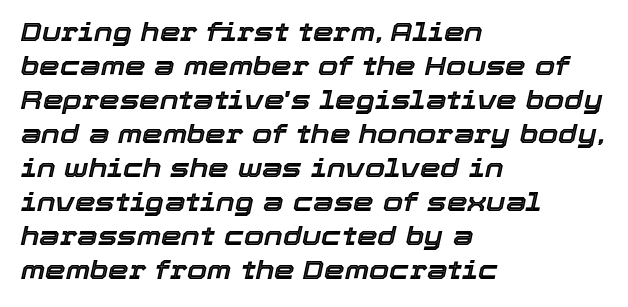
{"italic": "yes", "lean": "right", "slant_degrees": 12, "underline": "no", "align": "left", "line_spacing": "normal", "line_spacing_ratio": 1.31, "letter_spacing": "normal", "letter_spacing_em": 0.0, "glyph_px": 26}
